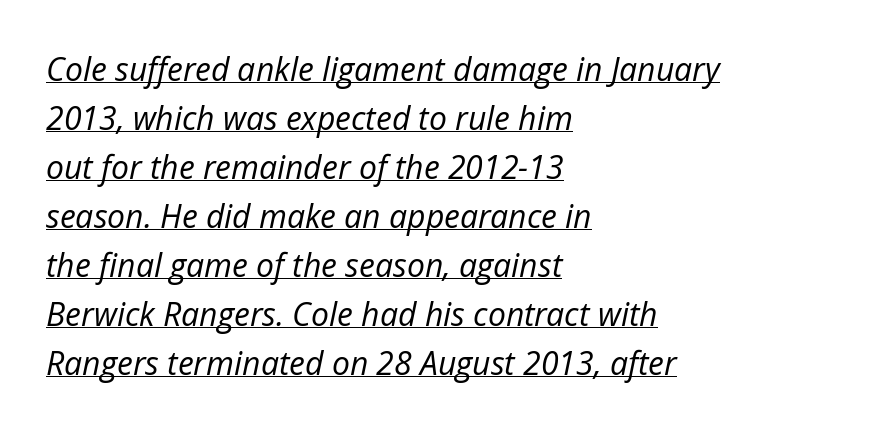
The image shows 32 px regular-weight type, italic (leaning right); set left-aligned, normal line spacing (1.53x), normal letter spacing, underlined; low stroke contrast and a medium x-height.
